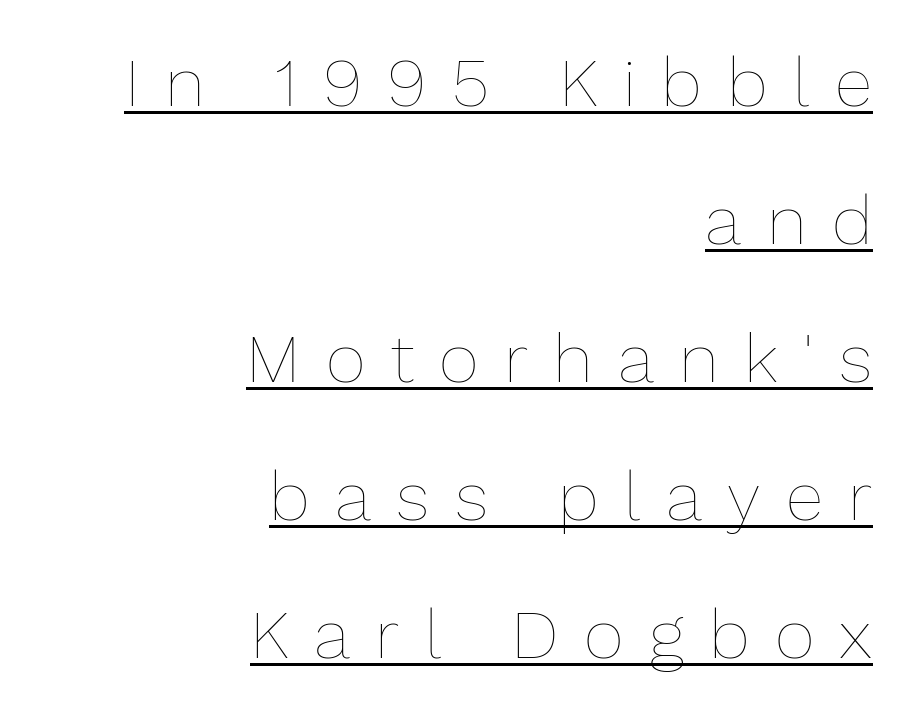
The image shows 69 px thin type, upright; set right-aligned, loose line spacing (2.0x), unusually wide letter spacing (+0.37 em), underlined; low stroke contrast and a medium x-height.
